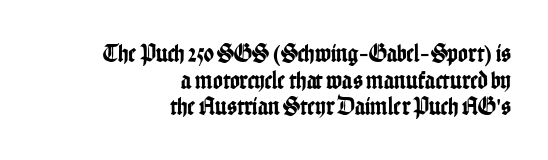
Q: Is the text italic (slanted)? A: No, it is upright.
Q: Is the text underlined? A: No.
Q: How is the paragraph aligned? A: Right-aligned.
Q: Is the spacing between letters normal or unusually wide? A: Normal.
Q: Is the spacing between lines tight, normal or loose? A: Tight.
